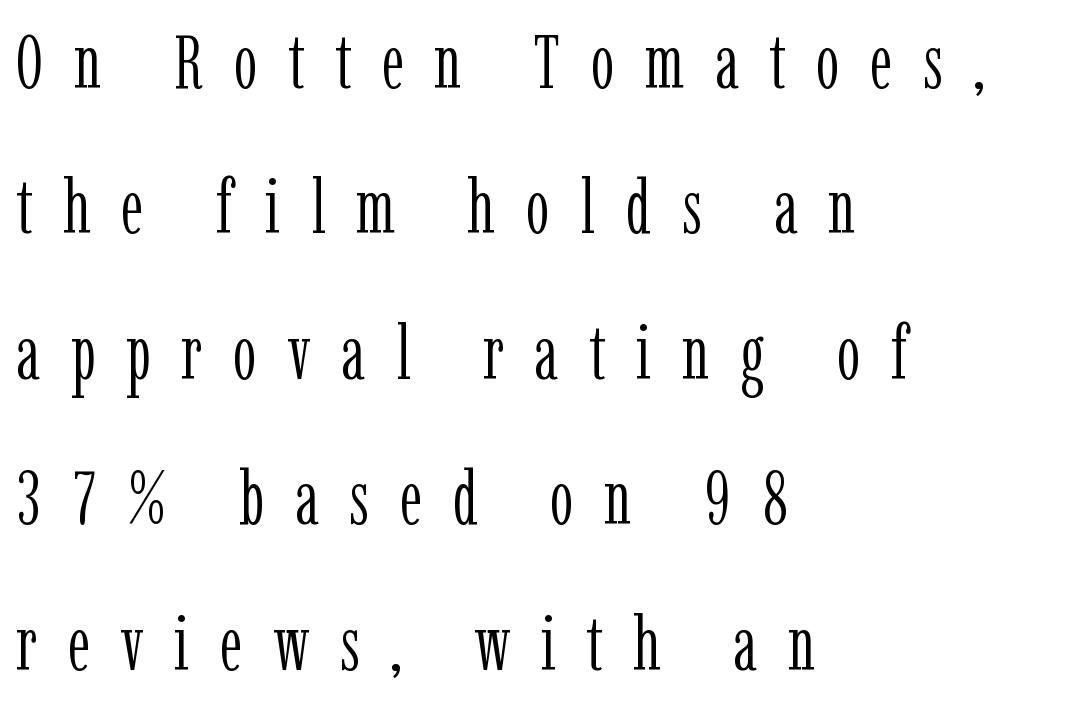
{"serif": "yes", "italic": "no", "bold": "no", "weight": "light", "width": "condensed", "stroke_contrast": "low", "x_height": "medium", "monospaced": "no", "underline": "no", "align": "left", "line_spacing": "loose", "line_spacing_ratio": 1.94, "letter_spacing": "wide", "letter_spacing_em": 0.41, "glyph_px": 75}
